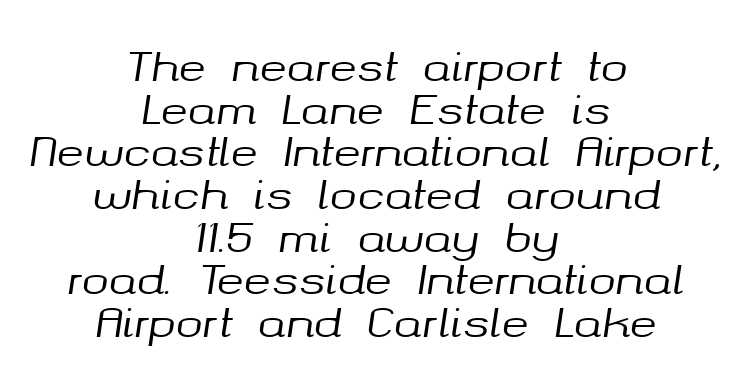
This sample trades vertical openness for compactness between lines. Centered paragraph, ragged on both sides. Between one letter and the next there's only the usual sliver of space. The rendering uses natural spacing where letterforms have individual widths. Words float on clear page, feet unadorned. An italicized treatment has been applied to the whole sample.
